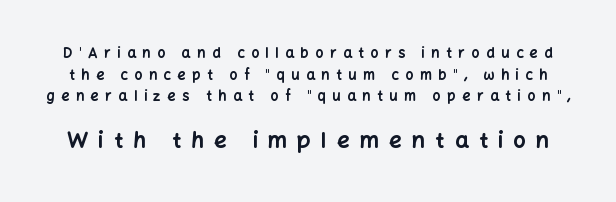
The image shows 22 px bold type, upright; set normal line spacing (1.54x), unusually wide letter spacing (+0.47 em), not underlined; the second (bottom) block is 1.57x larger.
